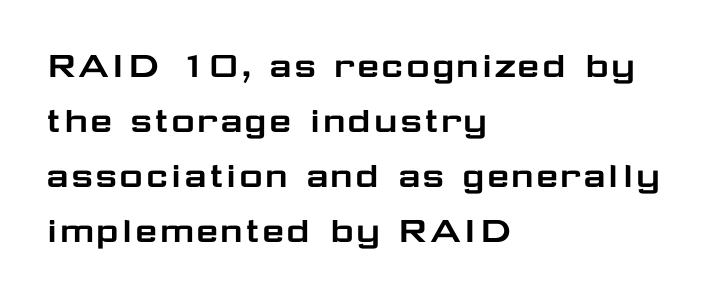
The image shows 41 px wide sans-serif type, upright; set left-aligned, normal line spacing (1.34x), normal letter spacing, not underlined; low stroke contrast and a medium x-height.
